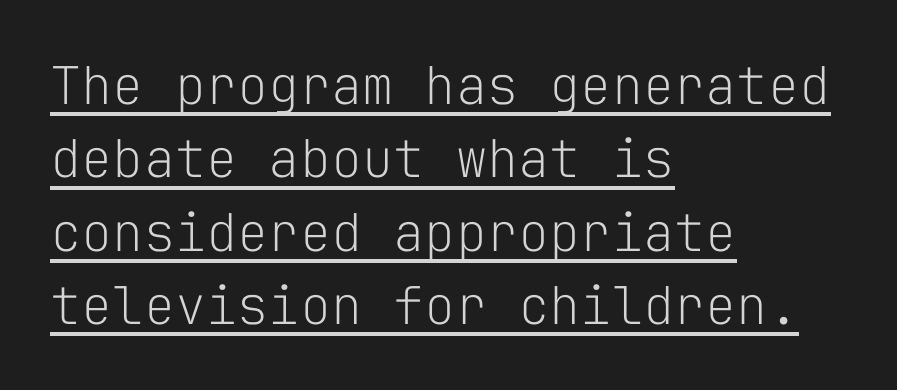
{"serif": "no", "italic": "no", "bold": "no", "weight": "light", "width": "normal", "stroke_contrast": "low", "x_height": "medium", "monospaced": "yes", "underline": "yes", "align": "left", "line_spacing": "normal", "line_spacing_ratio": 1.41, "letter_spacing": "normal", "letter_spacing_em": 0.0, "glyph_px": 52}
